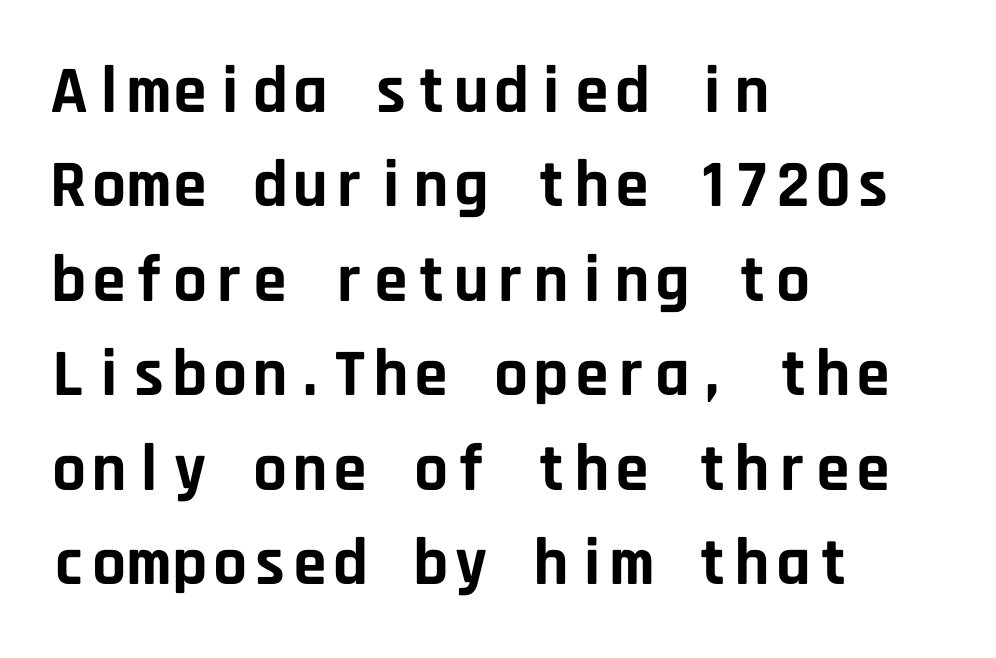
The image shows 67 px bold sans-serif type, upright, monospaced; set left-aligned, normal line spacing (1.41x), normal letter spacing, not underlined; low stroke contrast and a large x-height.
